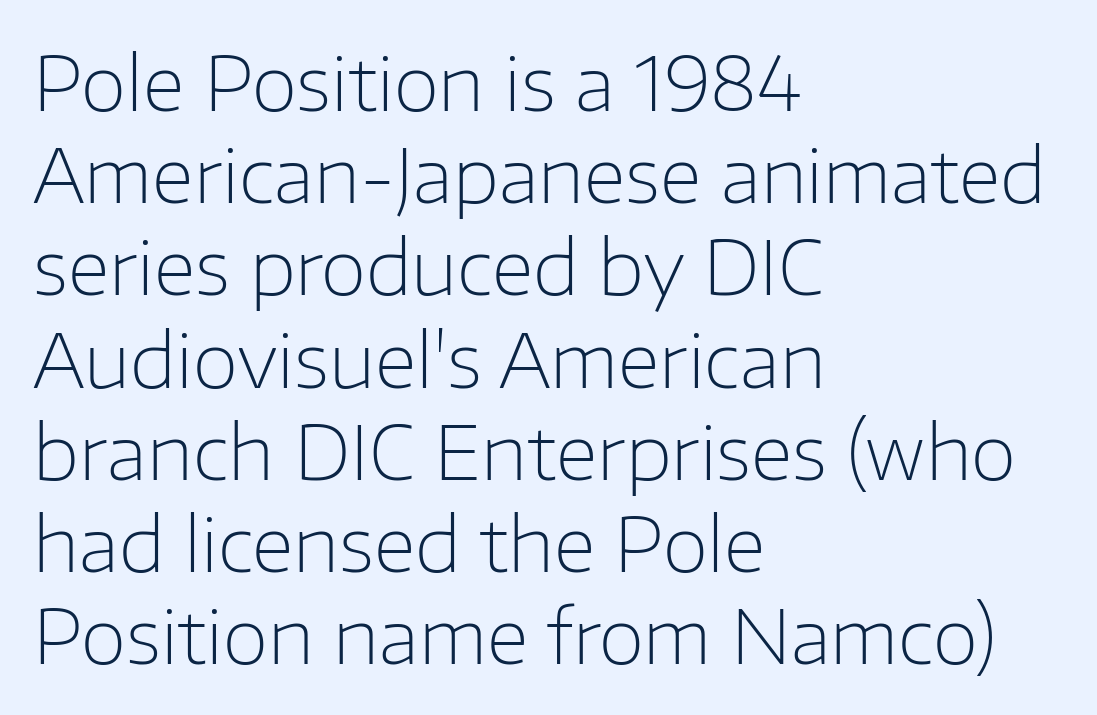
{"serif": "no", "italic": "no", "bold": "no", "weight": "light", "width": "normal", "stroke_contrast": "low", "x_height": "medium", "monospaced": "no", "underline": "no", "align": "left", "line_spacing_ratio": 1.23, "letter_spacing": "normal", "letter_spacing_em": 0.0, "glyph_px": 75}
